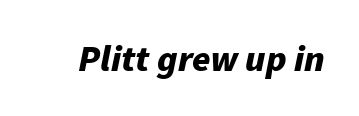
Students, note that the glyphs here touch the page at normal intervals. The zone under the glyphs is completely vacant. Heft: maximum for text — a bold. This is oblique type, the kind used for emphasis or titles.
